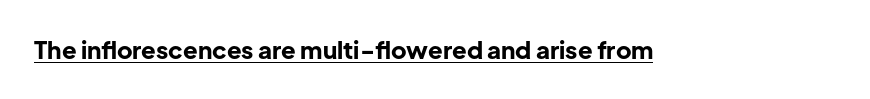
The image shows 24 px bold type, upright; set normal letter spacing, underlined.
